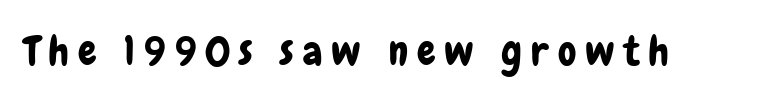
The horizontal fit of the characters is loose and conspicuously gappy. Descenders hang freely into open space. Type style note: lacks serifs. Spacing verdict: proportional, widths tailored to each character. Rendered with straight, roman letterforms.
